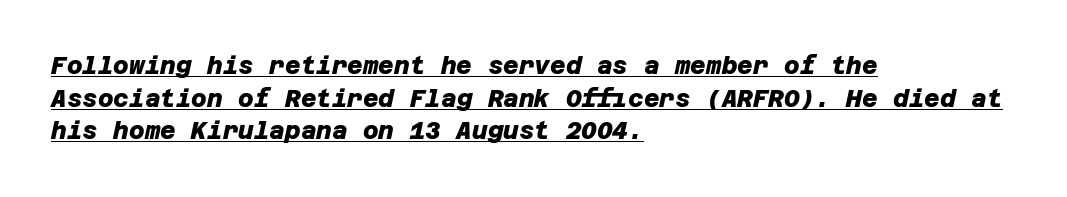
The image shows 24 px bold type; set left-aligned, normal line spacing (1.36x), normal letter spacing, underlined.
